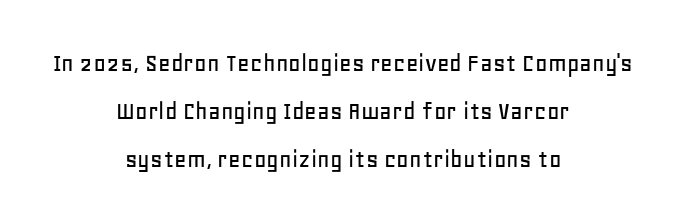
Q: Is the text italic (slanted)? A: No, it is upright.
Q: Is the text underlined? A: No.
Q: How is the paragraph aligned? A: Centered.
Q: Is the spacing between letters normal or unusually wide? A: Normal.
